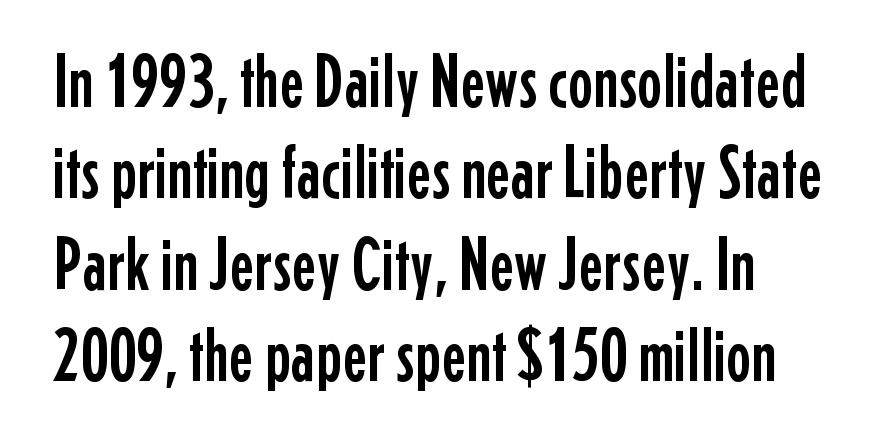
The image shows 75 px condensed sans-serif type, upright; set line spacing 1.22x, normal letter spacing, not underlined; low stroke contrast and a medium x-height.
